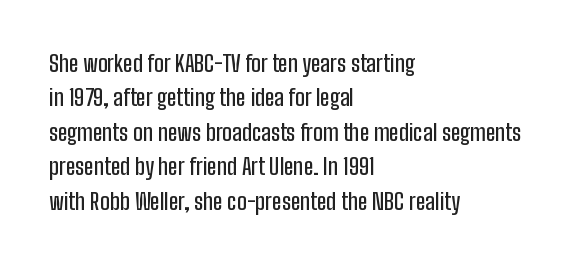
The specimen omits any rule beneath the text block's lines. The line-height multiplier appears to be the usual default. Posture: upright roman. The letters sit at their default tracking, neither squeezed nor spread.
